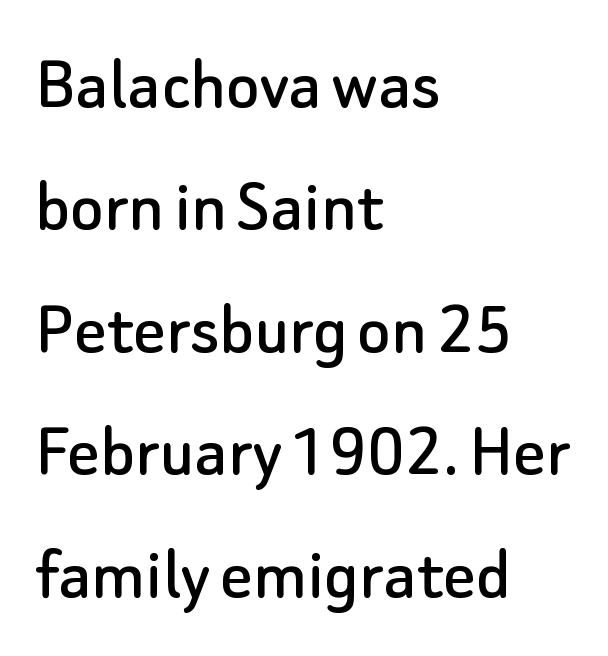
A normal amount of white space separates one row of letters from the next. Letters rest on an invisible, unmarked baseline. The specimen reads as upright at a glance. Compared with typical body copy, the letter spacing here is the same.
